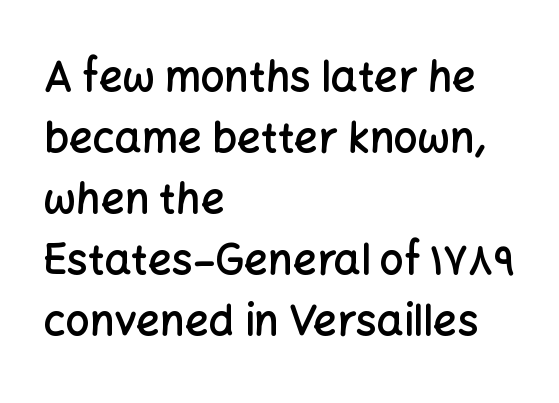
{"serif": "no", "italic": "no", "bold": "semi", "weight": "semibold", "width": "normal", "stroke_contrast": "low", "x_height": "medium", "monospaced": "no", "underline": "no", "align": "left", "line_spacing": "normal", "line_spacing_ratio": 1.45, "letter_spacing": "normal", "letter_spacing_em": 0.0, "glyph_px": 42}
